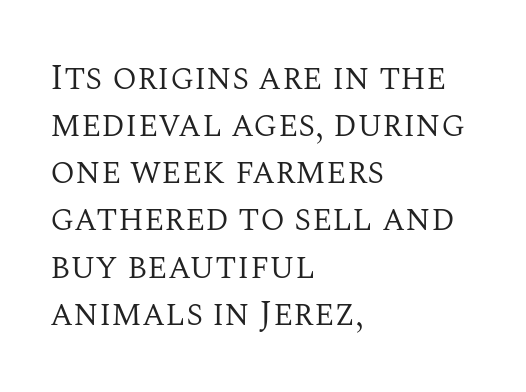
The image shows 36 px regular-weight serif type, upright; set left-aligned, normal line spacing (1.31x), normal letter spacing, not underlined; medium stroke contrast and a large x-height.
